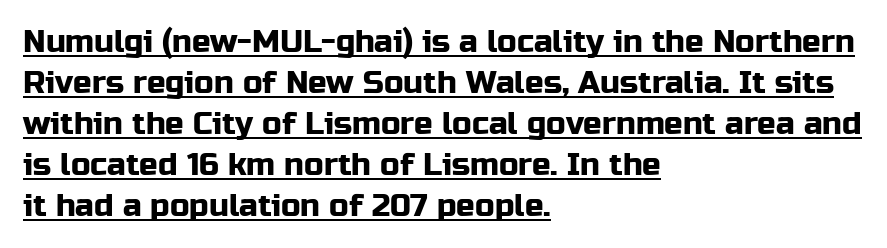
Character widths vary here, with narrow letters taking less room than wide ones. The glyphs in this specimen are sans serif. This is the regular roman posture of the typeface. Beneath each row of characters lies a ruled line. The type is set solid horizontally, with unmodified tracking.
